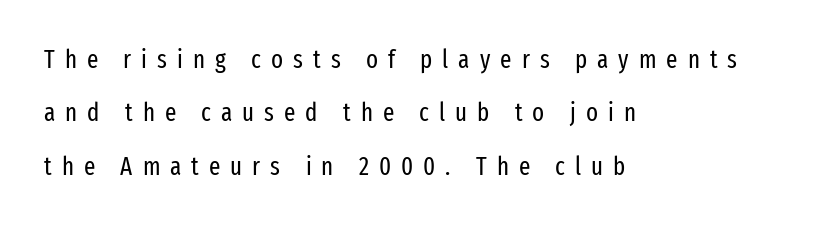
Q: Is the text bold? A: No.
Q: Is the text italic (slanted)? A: No, it is upright.
Q: Is the text underlined? A: No.
Q: How is the paragraph aligned? A: Left-aligned.
Q: Is the spacing between letters normal or unusually wide? A: Unusually wide.
Q: Is the spacing between lines tight, normal or loose? A: Loose.
